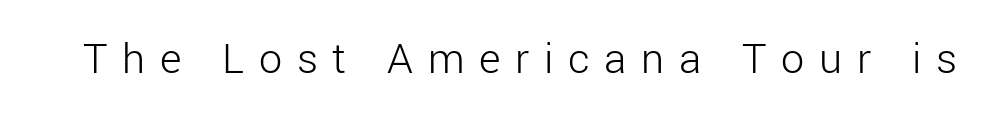
The text was rendered using a sans face with plain stroke endings. The lettering holds an erect, upright posture throughout. Plain, unruled lines of type. The font is comparable to plain body text, perhaps lighter. Look at the tracking — it's clearly loosened, letters drifting apart.
